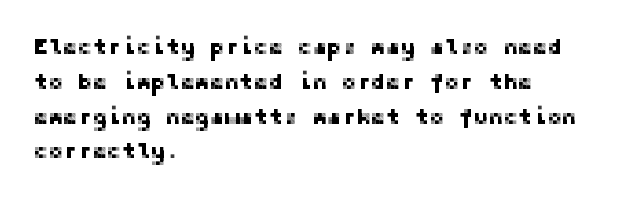
{"italic": "no", "underline": "no", "align": "left", "line_spacing": "normal", "line_spacing_ratio": 1.58, "letter_spacing": "normal", "letter_spacing_em": 0.0, "glyph_px": 22}
